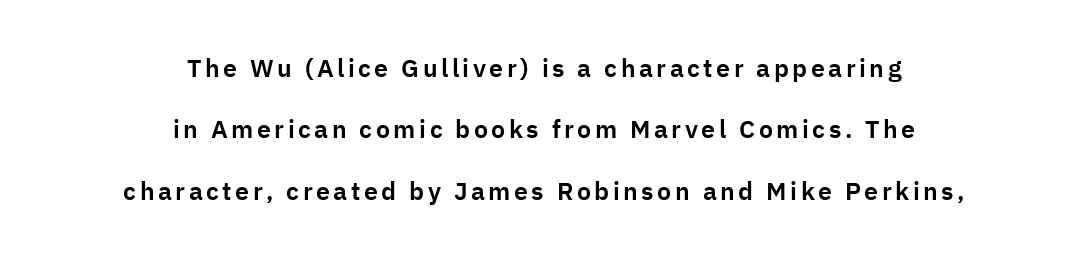
{"italic": "no", "underline": "no", "align": "center", "line_spacing": "loose", "line_spacing_ratio": 2.46, "glyph_px": 25}
